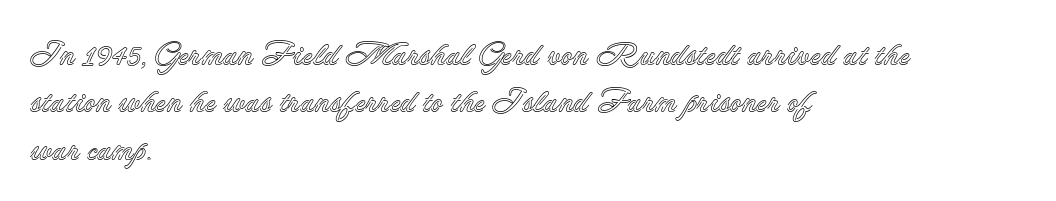
The image shows 32 px text type; set left-aligned, normal line spacing (1.48x), normal letter spacing, not underlined; a small x-height.
